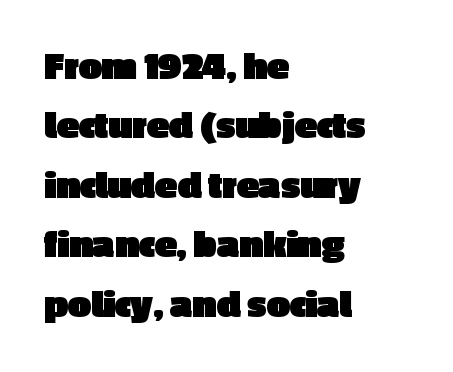
Q: Is the text bold? A: Yes.
Q: Is the text italic (slanted)? A: No, it is upright.
Q: Is the typeface a serif or a sans-serif typeface? A: Sans-serif.
Q: Is the text underlined? A: No.
Q: How is the paragraph aligned? A: Left-aligned.
Q: Is the spacing between letters normal or unusually wide? A: Normal.
Q: Is the spacing between lines tight, normal or loose? A: Normal.
Q: Width (condensed, normal, or wide)? A: Normal.
Q: x-height? A: Medium.
Q: Monospaced? A: No.
